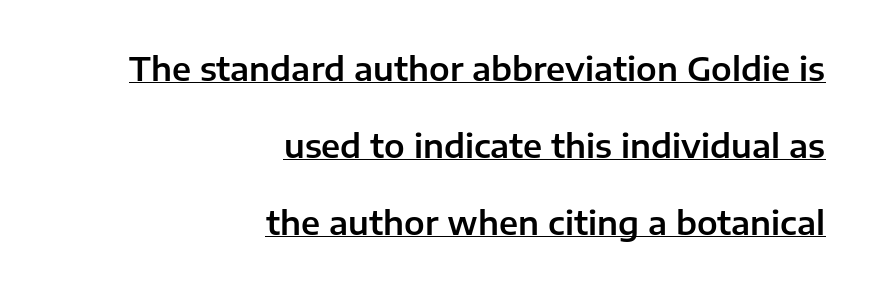
The image shows 33 px sans-serif type, upright; set right-aligned, loose line spacing (2.33x), normal letter spacing, underlined; low stroke contrast and a medium x-height.
